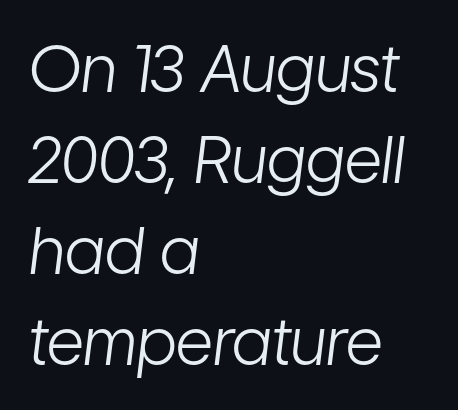
The image shows 65 px light, condensed type, italic (leaning right); set left-aligned, normal line spacing (1.4x), normal letter spacing, not underlined; low stroke contrast and a medium x-height.
